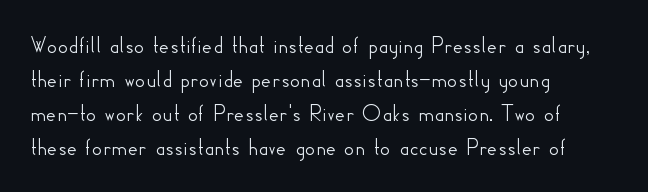
These lines were composed using upright roman letters. Line beginnings align vertically; line endings do not. Quick note: underline off. Nobody touched the tracking dial on this one. Leading matches the norm, producing a regular column.
